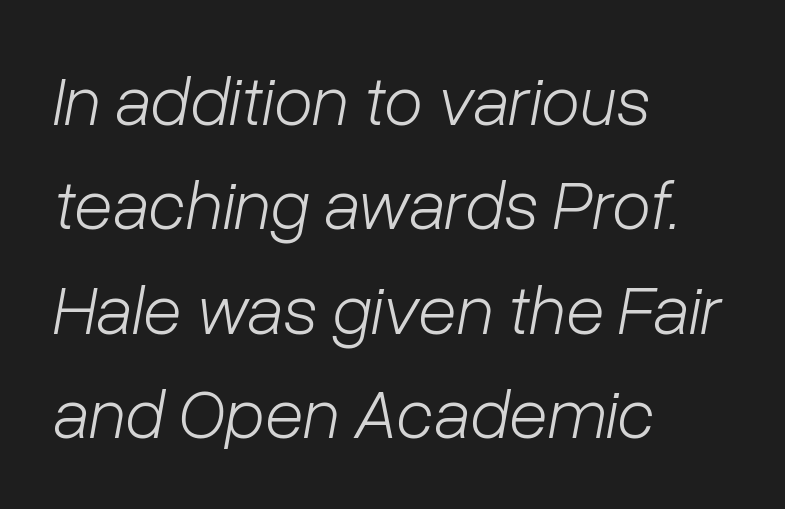
The image shows 71 px light type, italic (leaning right); set left-aligned, normal line spacing (1.47x), normal letter spacing, not underlined; low stroke contrast and a medium x-height.
